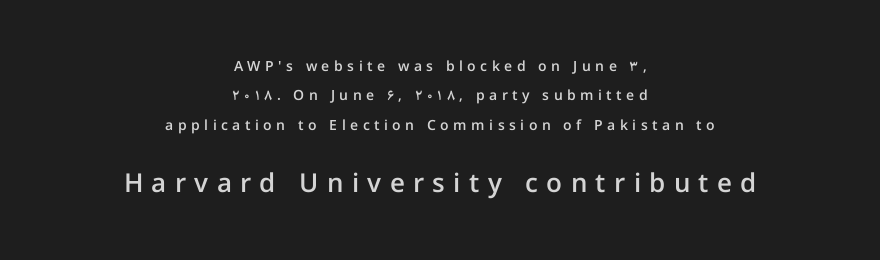
Q: Is the text bold? A: Semi-bold.
Q: Is the text italic (slanted)? A: No, it is upright.
Q: Is the text underlined? A: No.
Q: How is the paragraph aligned? A: Centered.
Q: Is the spacing between letters normal or unusually wide? A: Unusually wide.
Q: Is the spacing between lines tight, normal or loose? A: Loose.
Q: Which block of text is set in a larger size, the first (top) or the second (bottom)? A: The second (bottom) one.
